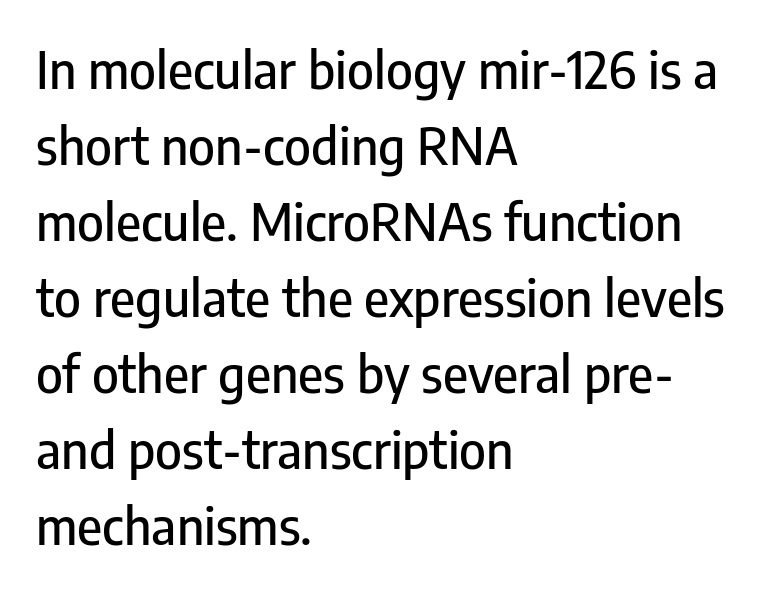
Q: Is the text italic (slanted)? A: No, it is upright.
Q: Is the typeface a serif or a sans-serif typeface? A: Sans-serif.
Q: Is the text underlined? A: No.
Q: How is the paragraph aligned? A: Left-aligned.
Q: Is the spacing between letters normal or unusually wide? A: Normal.
Q: Is the spacing between lines tight, normal or loose? A: Normal.
Q: Width (condensed, normal, or wide)? A: Condensed.
Q: Stroke contrast? A: Low.
Q: x-height? A: Medium.
Q: Monospaced? A: No.
